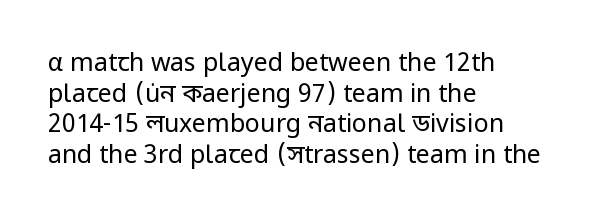
{"italic": "no", "bold": "no", "underline": "no", "align": "left", "line_spacing_ratio": 1.23, "letter_spacing": "normal", "letter_spacing_em": 0.0, "glyph_px": 25}
